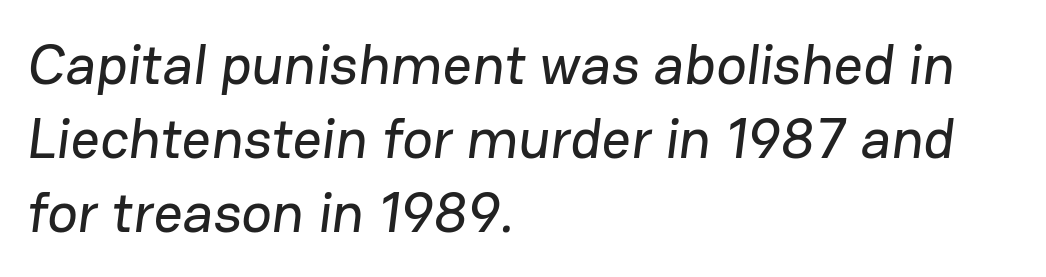
Q: Is the typeface a serif or a sans-serif typeface? A: Sans-serif.
Q: Is the text underlined? A: No.
Q: How is the paragraph aligned? A: Left-aligned.
Q: Is the spacing between letters normal or unusually wide? A: Normal.
Q: Is the spacing between lines tight, normal or loose? A: Normal.
Q: Width (condensed, normal, or wide)? A: Normal.
Q: Stroke contrast? A: Low.
Q: x-height? A: Medium.
Q: Monospaced? A: No.
